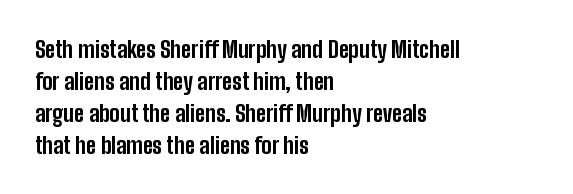
Q: Is the text bold? A: Yes.
Q: Is the text italic (slanted)? A: No, it is upright.
Q: Is the text underlined? A: No.
Q: How is the paragraph aligned? A: Left-aligned.
Q: Is the spacing between letters normal or unusually wide? A: Normal.
Q: Is the spacing between lines tight, normal or loose? A: Normal.
